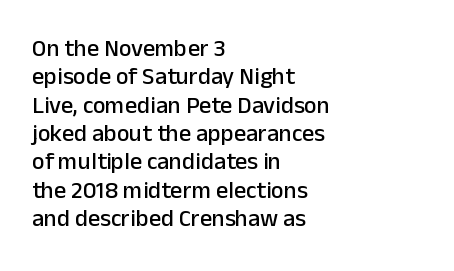
Letters rest on an invisible, unmarked baseline. In terms of letterspacing, this is plain default setting. Vertical strokes here are truly vertical. Layout note: lines flush left.
